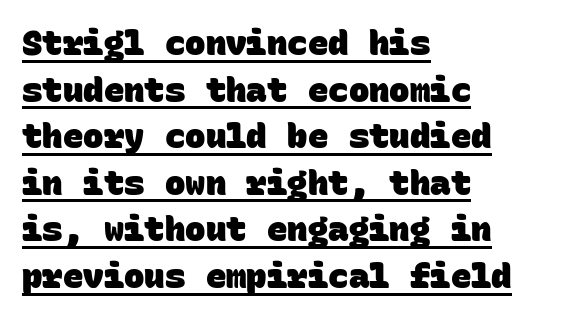
{"serif": "no", "bold": "yes", "weight": "heavy", "width": "normal", "stroke_contrast": "low", "x_height": "large", "monospaced": "yes", "underline": "yes", "align": "left", "line_spacing": "normal", "line_spacing_ratio": 1.37, "letter_spacing": "normal", "letter_spacing_em": 0.0, "glyph_px": 34}
